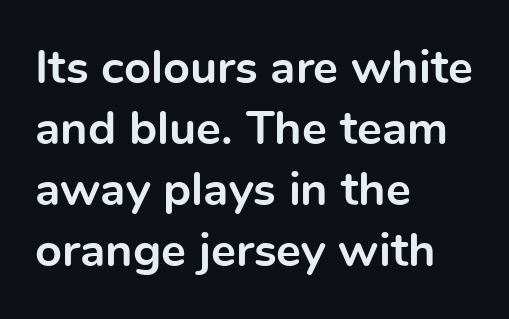
The image shows 47 px bold sans-serif type, upright; set left-aligned, normal line spacing (1.3x), normal letter spacing, not underlined; a medium x-height.
